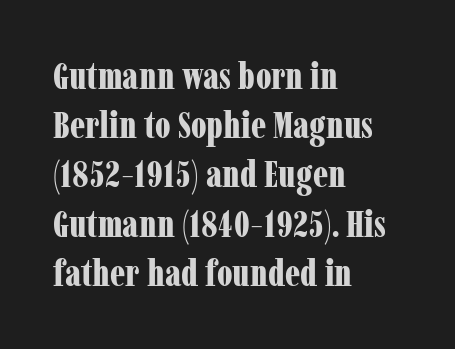
Q: Is the text bold? A: Yes.
Q: Is the text italic (slanted)? A: No, it is upright.
Q: Is the typeface a serif or a sans-serif typeface? A: Serif.
Q: Is the text underlined? A: No.
Q: How is the paragraph aligned? A: Left-aligned.
Q: Is the spacing between letters normal or unusually wide? A: Normal.
Q: Is the spacing between lines tight, normal or loose? A: Normal.
Q: Width (condensed, normal, or wide)? A: Condensed.
Q: Stroke contrast? A: Low.
Q: x-height? A: Medium.
Q: Monospaced? A: No.
